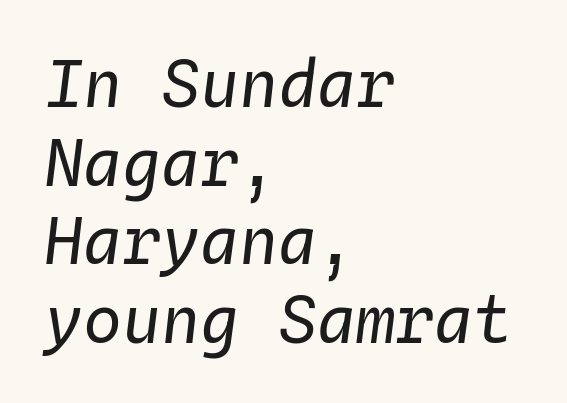
The image shows 65 px regular-weight type, italic (leaning right), monospaced; set left-aligned, line spacing 1.21x, normal letter spacing, not underlined; low stroke contrast and a medium x-height.
